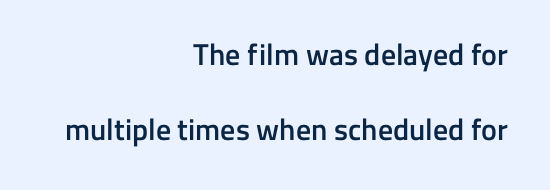
{"serif": "no", "italic": "no", "bold": "semi", "weight": "semibold", "width": "normal", "stroke_contrast": "low", "x_height": "medium", "monospaced": "no", "underline": "no", "align": "right", "line_spacing": "loose", "line_spacing_ratio": 2.49, "letter_spacing": "normal", "letter_spacing_em": 0.0, "glyph_px": 30}
